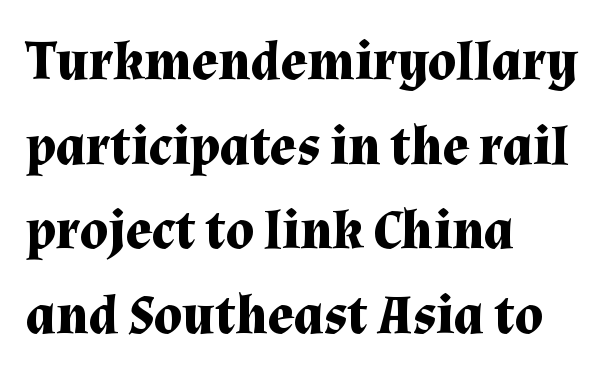
The image shows 55 px bold serif type, upright; set left-aligned, normal line spacing (1.54x), normal letter spacing, not underlined; medium stroke contrast and a medium x-height.
